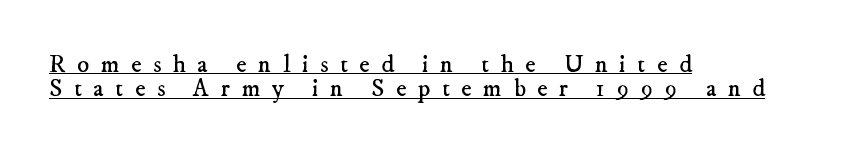
The passage shown stacks its lines with hardly any gap. The setting favours the left margin, as ordinary paragraphs usually do. The passage shown has open, widely tracked lettering throughout. The letters look calm and open, with moderate or lighter stems.
